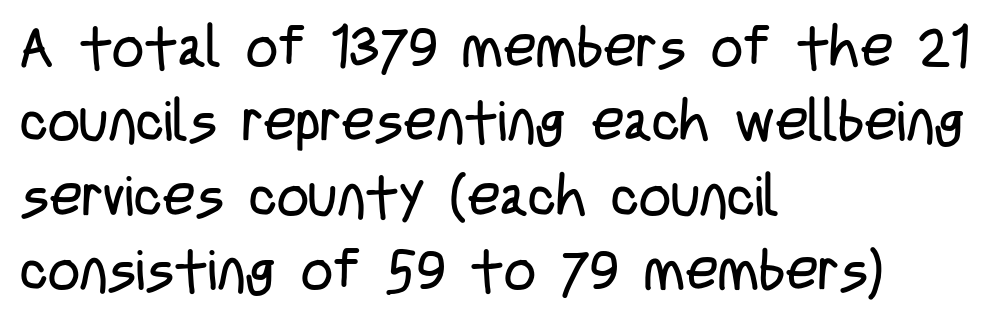
{"serif": "no", "italic": "no", "bold": "no", "weight": "regular", "width": "condensed", "stroke_contrast": "low", "x_height": "large", "monospaced": "no", "underline": "no", "align": "left", "line_spacing": "normal", "line_spacing_ratio": 1.33, "letter_spacing": "normal", "letter_spacing_em": 0.0, "glyph_px": 56}
